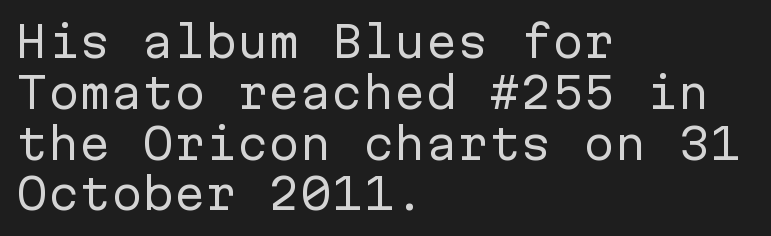
I'd call this a sans setting — the letters go barefoot. The letters sit at their default tracking, neither squeezed nor spread. The letters stand upright; this is a roman face. Think of a typewriter: that constant character pitch is what you see here. The space beneath each line is pristine and unruled.
